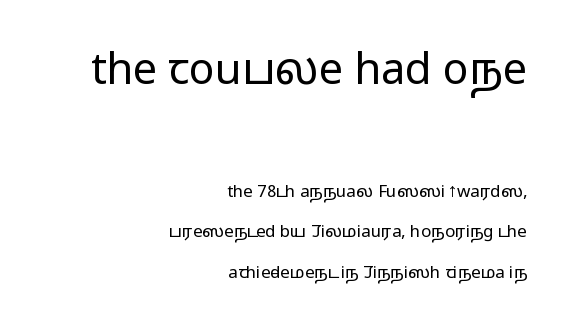
{"serif": "no", "italic": "no", "bold": "no", "weight": "regular", "width": "wide", "stroke_contrast": "low", "x_height": "medium", "monospaced": "no", "underline": "no", "align": "right", "line_spacing": "loose", "line_spacing_ratio": 2.38, "letter_spacing": "normal", "letter_spacing_em": 0.0, "larger_block": "first", "size_ratio": 2.53, "glyph_px": 43}
